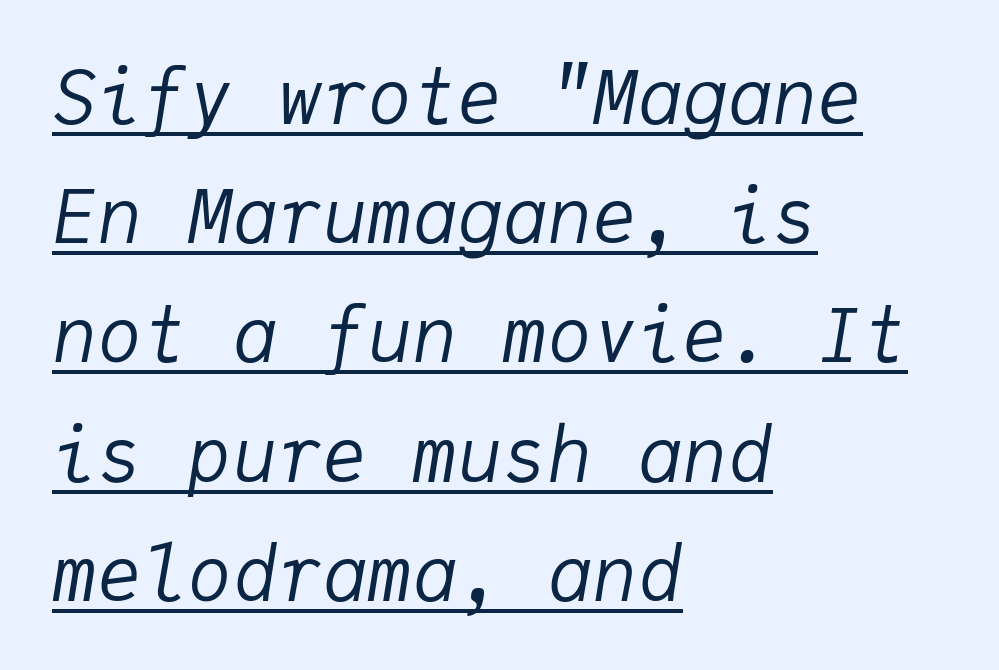
Q: Is the text bold? A: No.
Q: Is the text italic (slanted)? A: Yes, it leans right by about 9 degrees.
Q: Is the text underlined? A: Yes.
Q: How is the paragraph aligned? A: Left-aligned.
Q: Is the spacing between letters normal or unusually wide? A: Normal.
Q: Is the spacing between lines tight, normal or loose? A: Normal.
Q: Width (condensed, normal, or wide)? A: Normal.
Q: Stroke contrast? A: Low.
Q: x-height? A: Medium.
Q: Monospaced? A: Yes.
